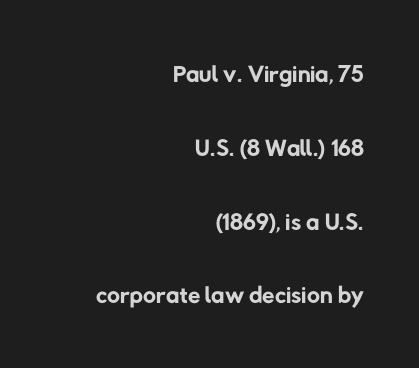
Q: Is the text bold? A: No.
Q: Is the typeface a serif or a sans-serif typeface? A: Sans-serif.
Q: Is the text underlined? A: No.
Q: How is the paragraph aligned? A: Right-aligned.
Q: Is the spacing between letters normal or unusually wide? A: Normal.
Q: Is the spacing between lines tight, normal or loose? A: Loose.
Q: Width (condensed, normal, or wide)? A: Normal.
Q: Stroke contrast? A: Low.
Q: x-height? A: Medium.
Q: Monospaced? A: No.
